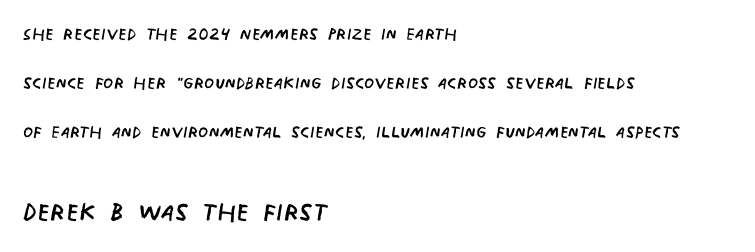
Q: Is the text bold? A: No.
Q: Is the typeface a serif or a sans-serif typeface? A: Sans-serif.
Q: Is the text underlined? A: No.
Q: How is the paragraph aligned? A: Left-aligned.
Q: Is the spacing between letters normal or unusually wide? A: Normal.
Q: Is the spacing between lines tight, normal or loose? A: Loose.
Q: Which block of text is set in a larger size, the first (top) or the second (bottom)? A: The second (bottom) one.
Q: Width (condensed, normal, or wide)? A: Condensed.
Q: Stroke contrast? A: Low.
Q: x-height? A: Large.
Q: Monospaced? A: No.
